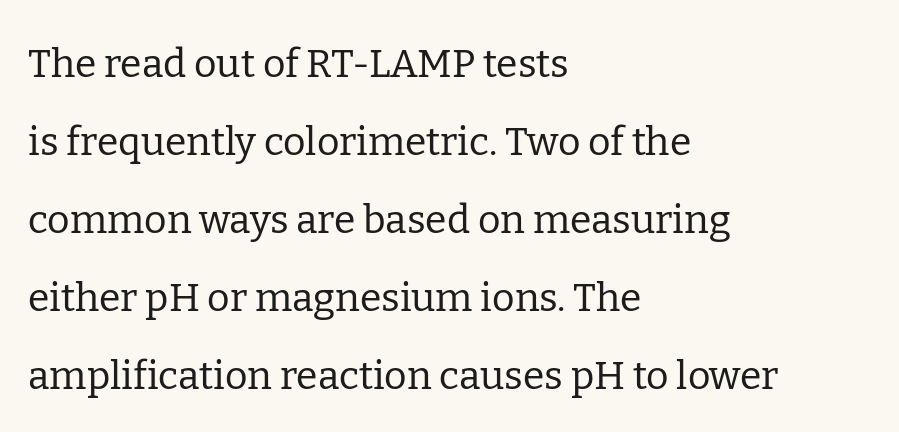
{"serif": "yes", "italic": "no", "bold": "no", "weight": "regular", "width": "normal", "stroke_contrast": "low", "x_height": "medium", "monospaced": "no", "underline": "no", "align": "left", "line_spacing": "loose", "line_spacing_ratio": 2.0, "letter_spacing": "normal", "letter_spacing_em": 0.0, "glyph_px": 39}
